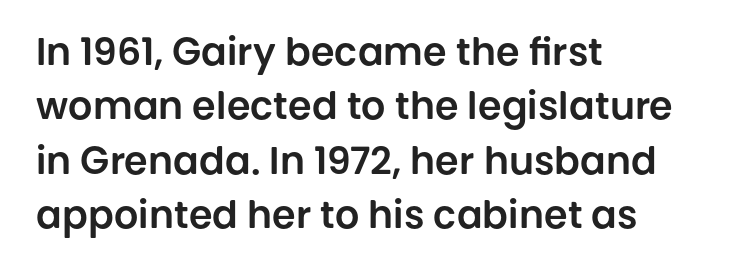
{"serif": "no", "italic": "no", "width": "normal", "stroke_contrast": "low", "x_height": "large", "monospaced": "no", "underline": "no", "align": "left", "line_spacing": "normal", "line_spacing_ratio": 1.43, "letter_spacing": "normal", "letter_spacing_em": 0.0, "glyph_px": 38}
